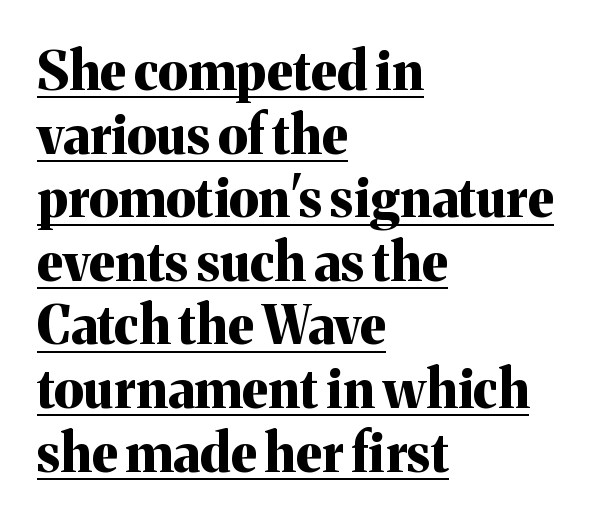
The image shows 53 px bold serif type, upright; set left-aligned, line spacing 1.2x, normal letter spacing, underlined; medium stroke contrast and a medium x-height.
